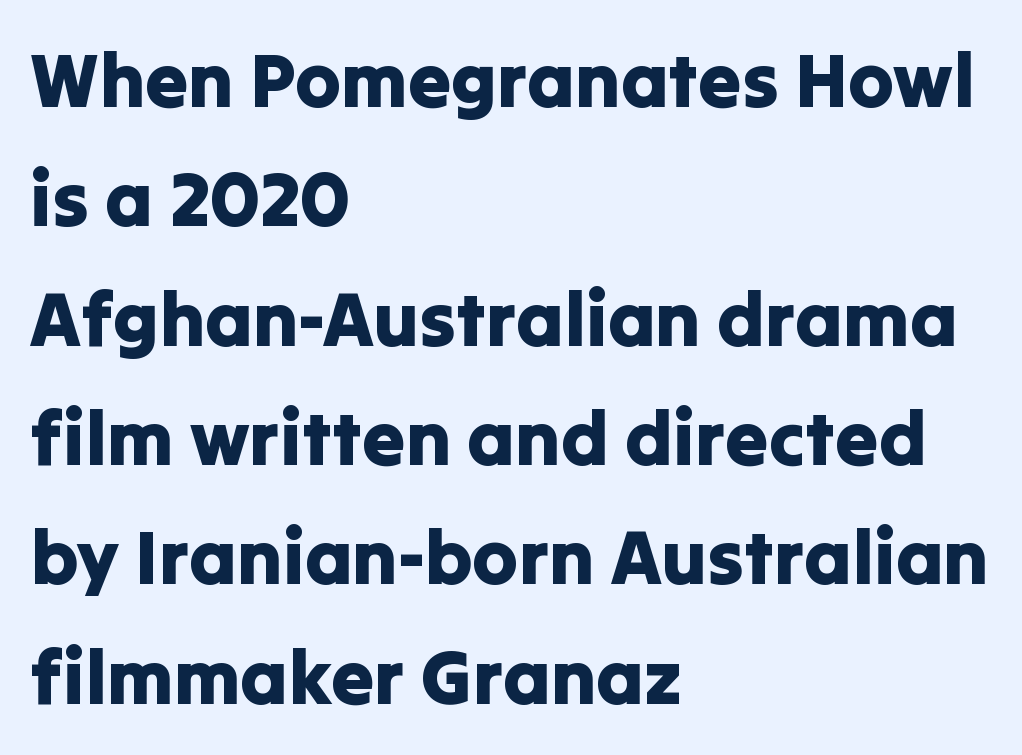
Proportional: the letters do not fall into vertical columns. The lines in this sample share a left origin and differ only in where they stop. A typesetter would label this face a sans. Look at the tracking — it's just the regular setting, nothing added. Underlining? Definitely not there. The vertical gap from one line to the next is medium.
